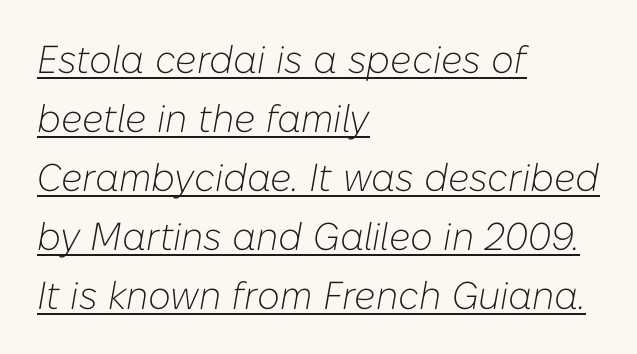
Caption: lettering with a line underneath. These lines sit exactly where default settings would place them. These glyphs show unthickened strokes, regular width or finer. Observe the ordinary spacing: letters are neighbours, not strangers. The text block is weighted toward the left margin, trailing off unevenly rightward.
